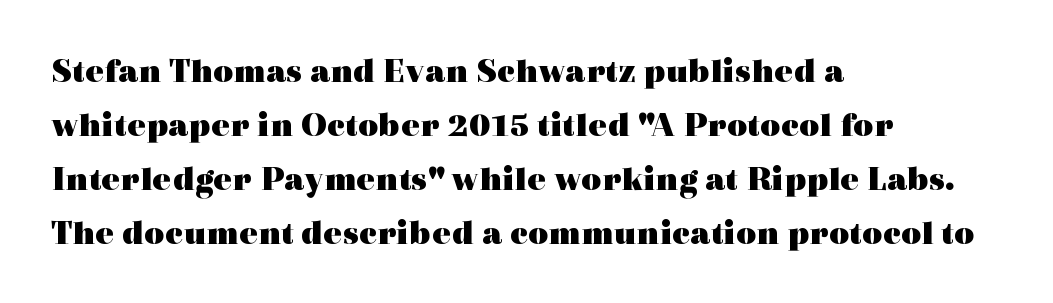
{"serif": "yes", "italic": "no", "bold": "yes", "weight": "heavy", "width": "wide", "x_height": "medium", "monospaced": "no", "underline": "no", "align": "left", "line_spacing": "normal", "line_spacing_ratio": 1.54, "letter_spacing": "normal", "letter_spacing_em": 0.0, "glyph_px": 35}
